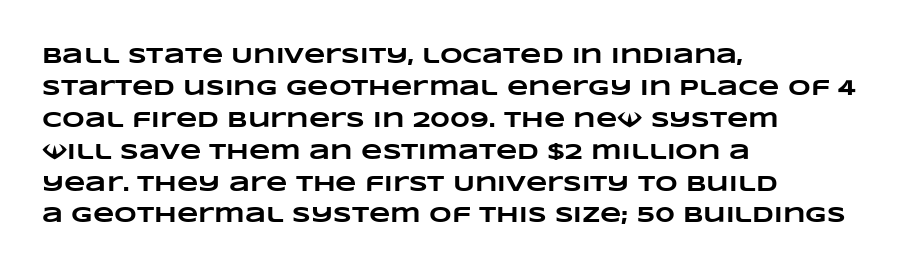
Q: Is the text bold? A: Yes.
Q: Is the text underlined? A: No.
Q: How is the paragraph aligned? A: Left-aligned.
Q: Is the spacing between letters normal or unusually wide? A: Normal.
Q: Is the spacing between lines tight, normal or loose? A: Normal.
